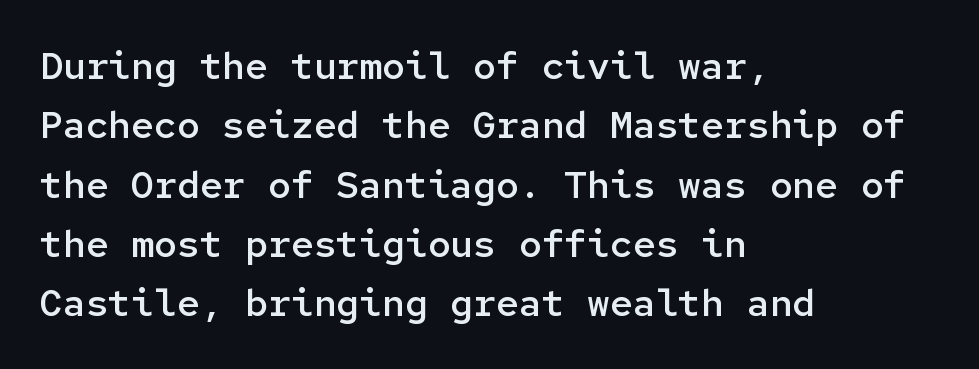
Q: Is the text bold? A: Semi-bold.
Q: Is the text italic (slanted)? A: No, it is upright.
Q: Is the typeface a serif or a sans-serif typeface? A: Sans-serif.
Q: Is the text underlined? A: No.
Q: How is the paragraph aligned? A: Left-aligned.
Q: Is the spacing between letters normal or unusually wide? A: Normal.
Q: Is the spacing between lines tight, normal or loose? A: Normal.
Q: Width (condensed, normal, or wide)? A: Normal.
Q: Stroke contrast? A: Low.
Q: x-height? A: Medium.
Q: Monospaced? A: Yes.
